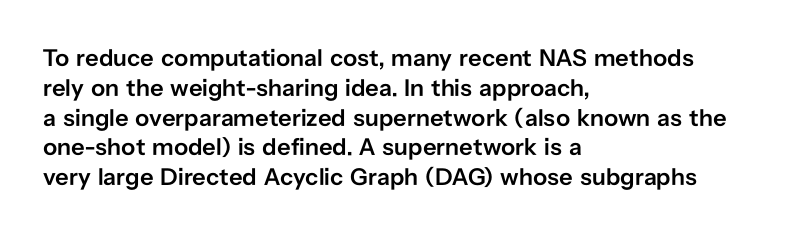
The letters stand upright; this is a roman face. Underline: absent. The sample has been set in demibold, a notch under bold. Here the glyphs are tracked normally, forming tight word shapes.
